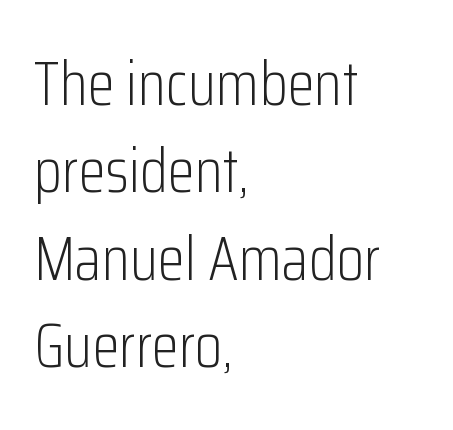
Spacing between characters is what you'd get straight out of the box. Looks like regular typesetting: each glyph gets only the width it needs. Beneath every word, the page is bare. Stroke thickness stays within the range of a standard reading face or lighter. Quick note: not italic, upright. The passage shown stacks its lines at a standard gap.
